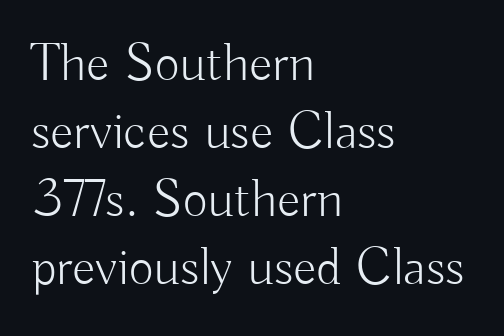
The image shows 54 px light sans-serif type, upright; set left-aligned, normal line spacing (1.26x), normal letter spacing, not underlined; low stroke contrast and a small x-height.
